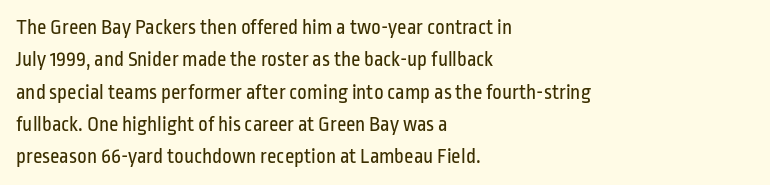
Words float on clear page, feet unadorned. Letters have the restrained weight of plain body copy at most. Horizontal alignment here is leftward, the default for most running prose. Whoever set this chose a conventional vertical rhythm. This sample uses an upright cut, with every glyph sitting square on the baseline.
